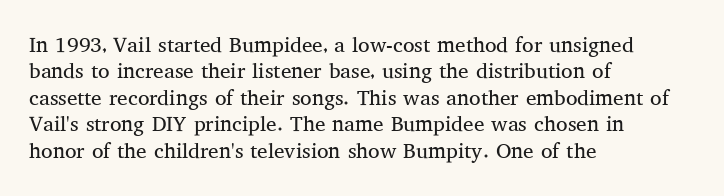
The image shows 21 px text type, upright; set left-aligned, normal line spacing (1.26x), normal letter spacing, not underlined.
